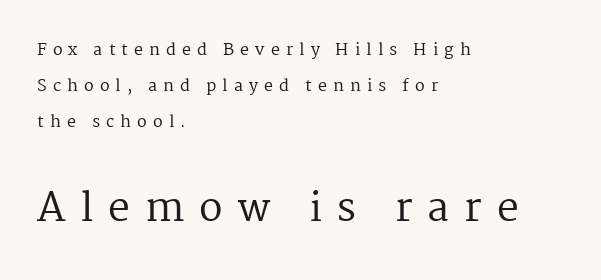
Underline: absent. Reading top to bottom, the characters get bigger at the block break. The space between consecutive lines is lavish. Examine the stroke ends and you'll spot serifs.
